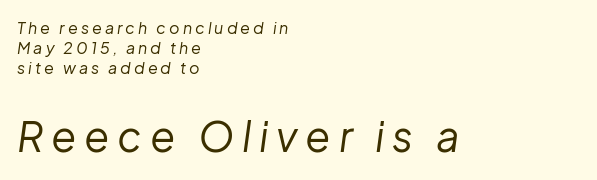
The image shows 41 px regular-weight type, italic (leaning right); set left-aligned, line spacing 1.24x, not underlined; the second (bottom) block is 2.56x larger; low stroke contrast and a medium x-height.
